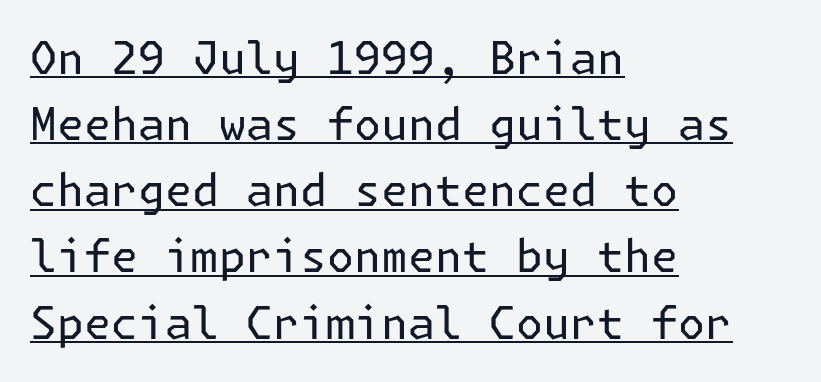
Q: Is the text bold? A: No.
Q: Is the text italic (slanted)? A: No, it is upright.
Q: Is the typeface a serif or a sans-serif typeface? A: Sans-serif.
Q: Is the text underlined? A: Yes.
Q: How is the paragraph aligned? A: Left-aligned.
Q: Is the spacing between letters normal or unusually wide? A: Normal.
Q: Is the spacing between lines tight, normal or loose? A: Normal.
Q: Width (condensed, normal, or wide)? A: Normal.
Q: Stroke contrast? A: Low.
Q: x-height? A: Medium.
